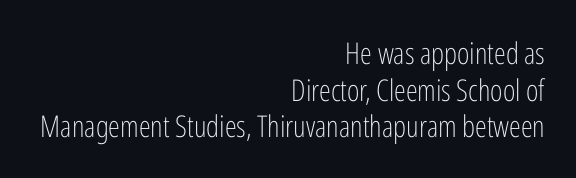
Q: Is the text bold? A: No.
Q: Is the text italic (slanted)? A: No, it is upright.
Q: Is the typeface a serif or a sans-serif typeface? A: Sans-serif.
Q: Is the text underlined? A: No.
Q: How is the paragraph aligned? A: Right-aligned.
Q: Is the spacing between letters normal or unusually wide? A: Normal.
Q: Width (condensed, normal, or wide)? A: Condensed.
Q: Stroke contrast? A: Low.
Q: x-height? A: Medium.
Q: Monospaced? A: No.
